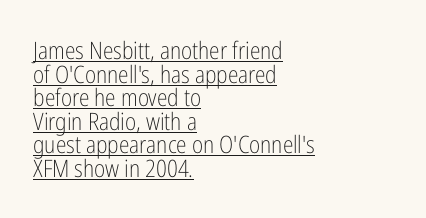
The image shows 24 px text type, upright; set left-aligned, tight line spacing (0.98x), normal letter spacing, underlined.
